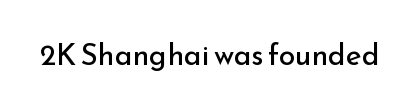
The image shows 30 px regular-weight sans-serif type, upright; set normal letter spacing, not underlined; low stroke contrast and a small x-height.
